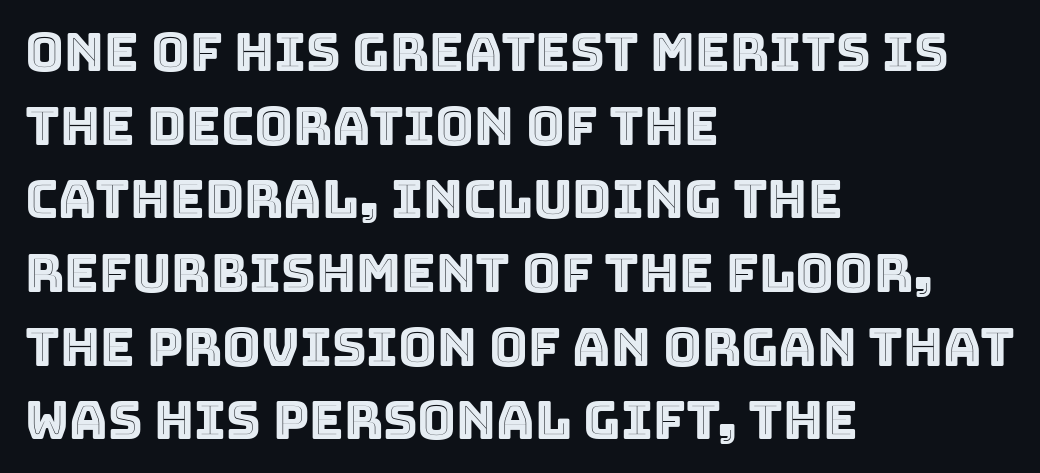
The letters stand straight up with perfectly vertical stems. The gaps between neighbouring characters are ordinary and unremarkable. You could not count columns in this text — the font is proportionally spaced. All the whitespace from short lines collects on the right.
